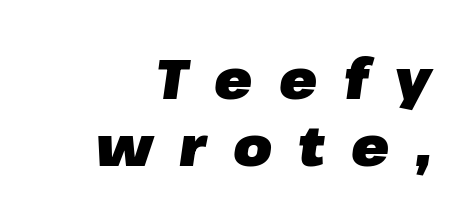
{"italic": "yes", "lean": "right", "slant_degrees": 8, "bold": "yes", "weight": "heavy", "width": "normal", "stroke_contrast": "low", "x_height": "medium", "monospaced": "no", "underline": "no", "line_spacing_ratio": 1.19, "letter_spacing": "wide", "letter_spacing_em": 0.47, "glyph_px": 56}
